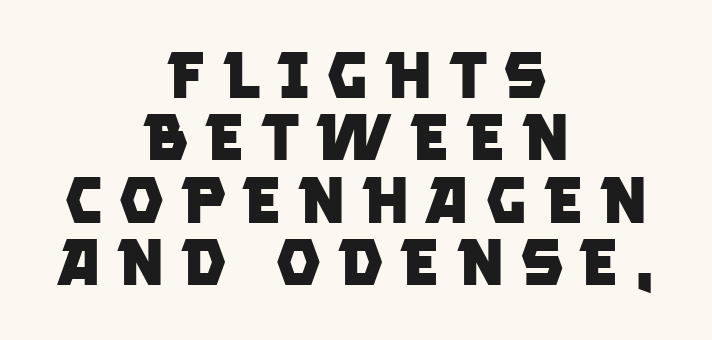
The type is letterspaced generously, with wide tracking. No feet cap the strokes, marking this as sans-serif type. The space beneath each line is pristine and unruled. The rag falls on both sides of this text block equally.
